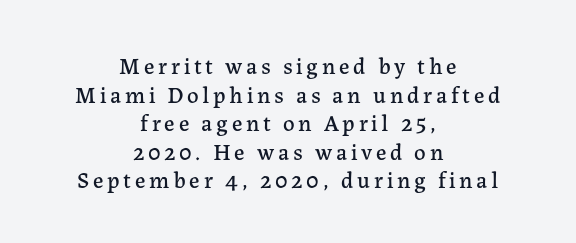
{"italic": "no", "underline": "no", "align": "center", "line_spacing_ratio": 1.24, "glyph_px": 23}
